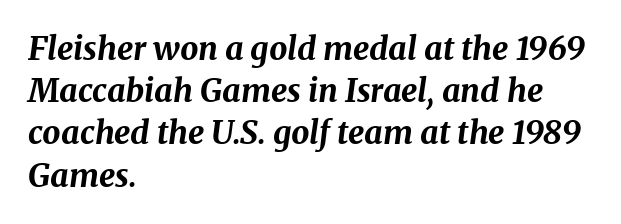
{"italic": "yes", "lean": "right", "slant_degrees": 8, "bold": "yes", "weight": "bold", "width": "normal", "stroke_contrast": "medium", "x_height": "medium", "monospaced": "no", "underline": "no", "align": "left", "line_spacing": "normal", "line_spacing_ratio": 1.32, "letter_spacing": "normal", "letter_spacing_em": 0.0, "glyph_px": 32}
